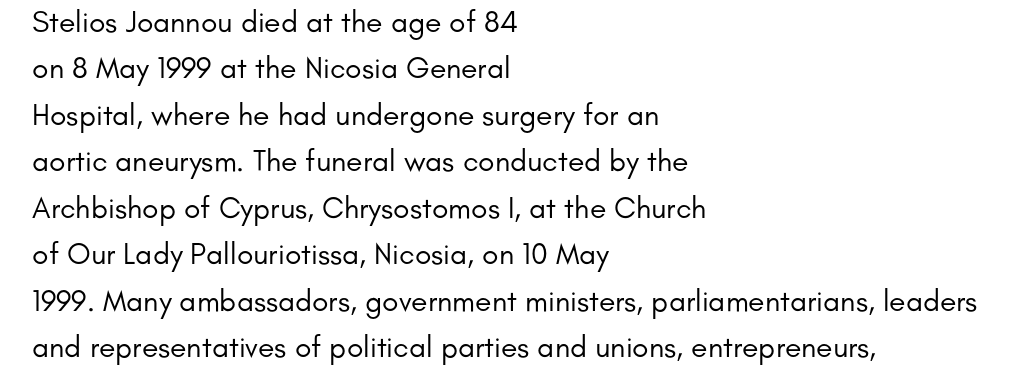
{"serif": "no", "italic": "no", "bold": "no", "weight": "regular", "width": "normal", "stroke_contrast": "low", "x_height": "small", "monospaced": "no", "underline": "no", "align": "left", "line_spacing": "normal", "line_spacing_ratio": 1.55, "letter_spacing": "normal", "letter_spacing_em": 0.0, "glyph_px": 30}
